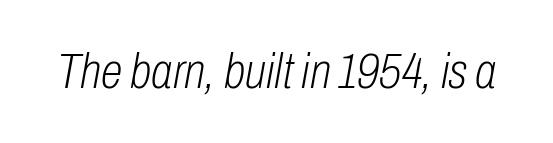
Compared with ordinary roman type, these characters are visibly tilted. Caption: face not bold, strokes unweighted. Beneath every word, the page is bare. Look at the tracking — it's just the regular setting, nothing added. The passage shown is typed in a proportional face where columns would drift.
